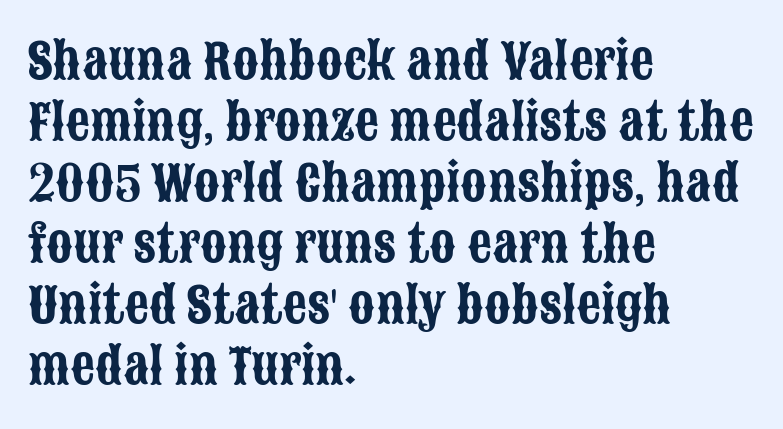
Look at the tracking — it's just the regular setting, nothing added. The space beneath each line is pristine and unruled. Do the letters lean? They stand straight. The vertical gap from one line to the next is medium. The setting favours the left margin, as ordinary paragraphs usually do.
